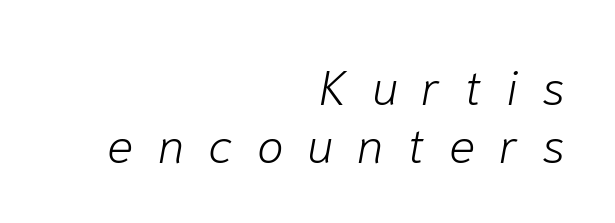
{"italic": "yes", "lean": "right", "slant_degrees": 10, "bold": "no", "weight": "light", "width": "normal", "stroke_contrast": "low", "x_height": "medium", "monospaced": "no", "underline": "no", "align": "right", "line_spacing_ratio": 1.18, "letter_spacing": "wide", "letter_spacing_em": 0.49, "glyph_px": 49}
